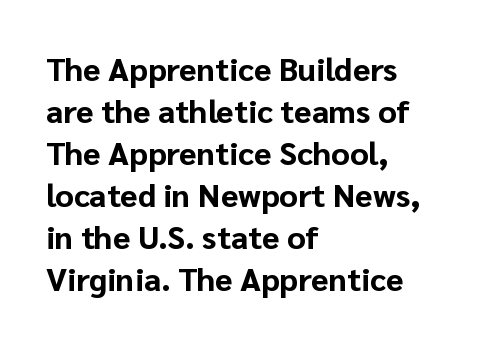
Unlike a traditional serif, this face leaves its strokes unadorned. This is roman type, the default non-slanted kind. How heavy is the stroke? Heavy — this is a bold. Each word holds together tightly as a unit, with standard inter-letter gaps. Do the characters align in a grid? No, the font is proportional. Alignment: flush left.
